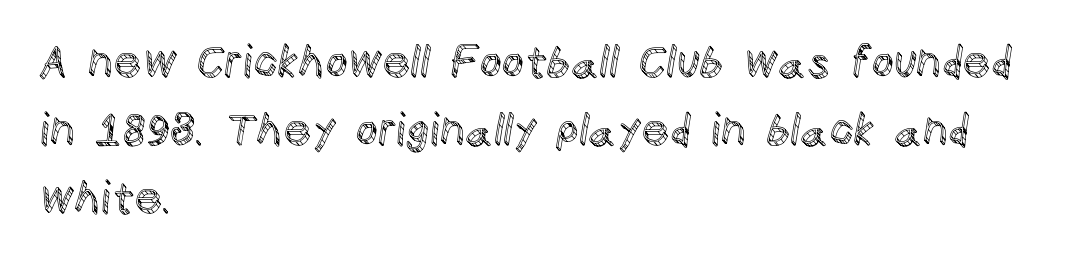
{"width": "normal", "x_height": "large", "monospaced": "no", "underline": "no", "align": "left", "line_spacing": "normal", "line_spacing_ratio": 1.54, "letter_spacing": "normal", "letter_spacing_em": 0.0, "glyph_px": 44}
